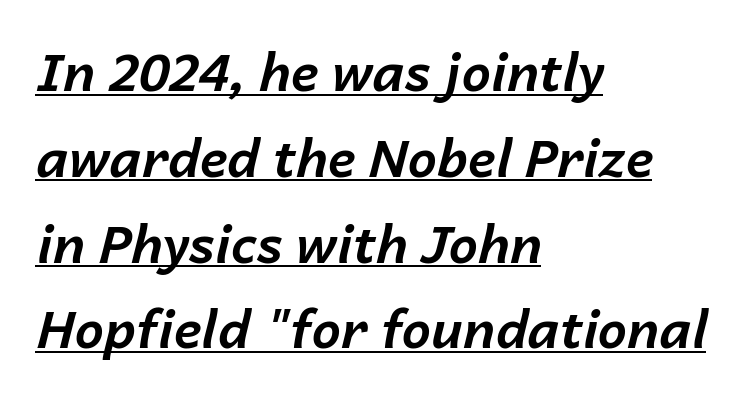
The passage shown leans; its letterforms are oblique. Compared with a centered layout, this one pins lines to the left instead. Caption: lettering with a line underneath. Spacing verdict: proportional, widths tailored to each character. The tracking reads as untouched default to a designer's eye.
